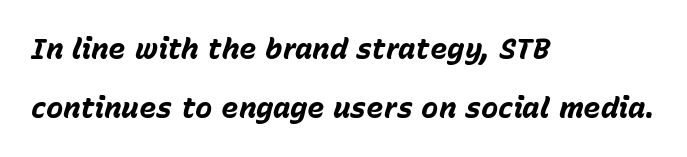
The typesetter chose a ragged-right arrangement here. Bold? Absolutely — the strokes are thick and heavy. How would I describe the line gaps? Wide and relaxed. Here the glyphs are tracked normally, forming tight word shapes. The font's italic variant was chosen for this text.
